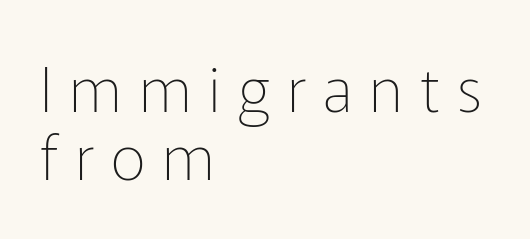
The image shows 62 px thin sans-serif type, upright; set left-aligned, tight line spacing (1.1x), unusually wide letter spacing (+0.27 em), not underlined; low stroke contrast and a medium x-height.
